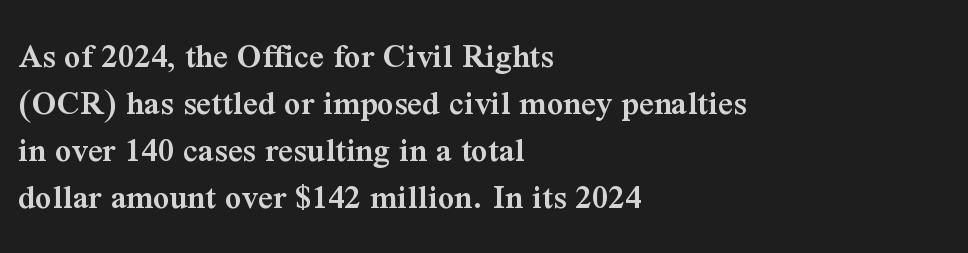
Rendered with straight, roman letterforms. Spacing between characters is what you'd get straight out of the box. The gap between lines stays unmarked. Unlike a clean sans, this face finishes its strokes with serifs. Students, observe: this is what conventionally led text looks like.
